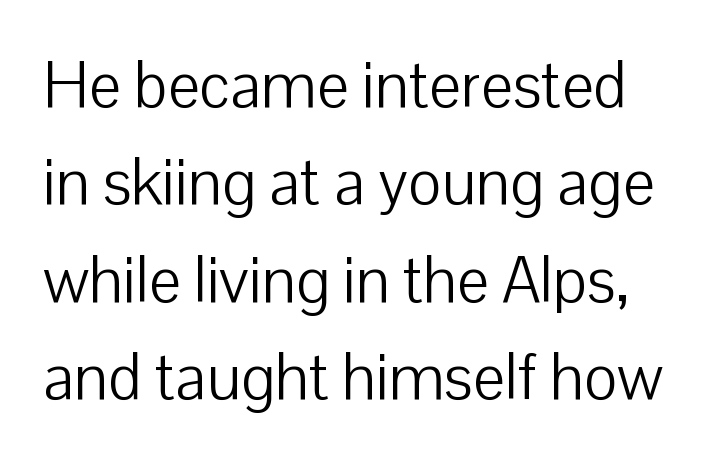
Here the designer chose a conventional face with non-uniform glyph widths. Rule under the text: the space is simply empty. Nobody touched the tracking dial on this one. What's the leading like? Ordinary, nothing unusual.
